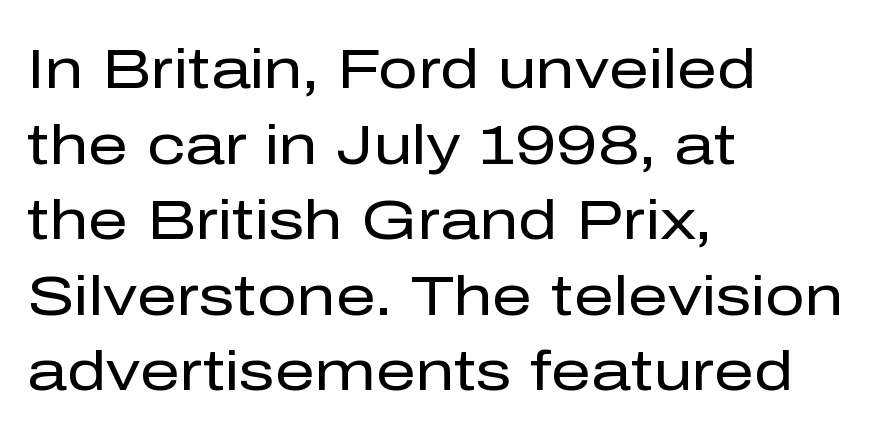
The image shows 56 px regular-weight sans-serif type, upright; set left-aligned, normal line spacing (1.35x), normal letter spacing, not underlined; low stroke contrast and a medium x-height.
